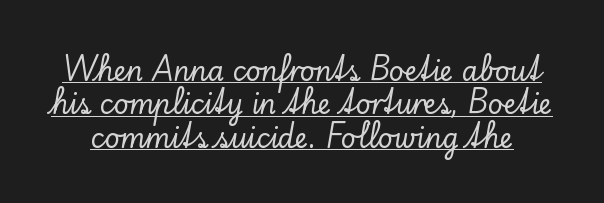
Quick note: underline on. There is no visible air inserted between adjacent glyphs. Vertical spacing — default.
